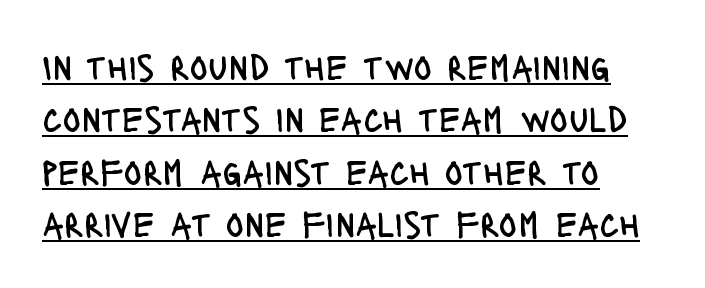
The image shows 38 px regular-weight, condensed sans-serif type, upright; set left-aligned, normal line spacing (1.38x), normal letter spacing, underlined; low stroke contrast and a large x-height.
